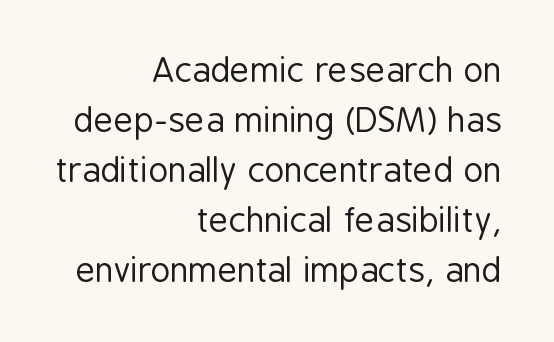
{"serif": "no", "italic": "no", "bold": "no", "weight": "regular", "width": "condensed", "stroke_contrast": "low", "x_height": "medium", "monospaced": "no", "underline": "no", "align": "right", "line_spacing": "normal", "line_spacing_ratio": 1.47, "letter_spacing": "normal", "letter_spacing_em": 0.0, "glyph_px": 34}
